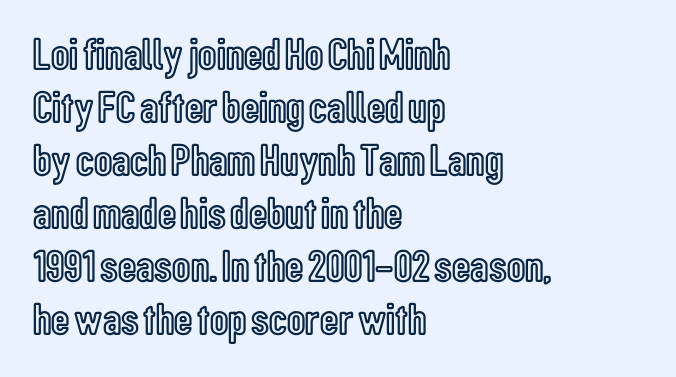
A typesetter would call this proportional, since set widths differ per character. Plain, unruled lines of type. The tracking reads as untouched default to a designer's eye. A roman cut, with each character standing at attention. All the whitespace from short lines collects on the right.
